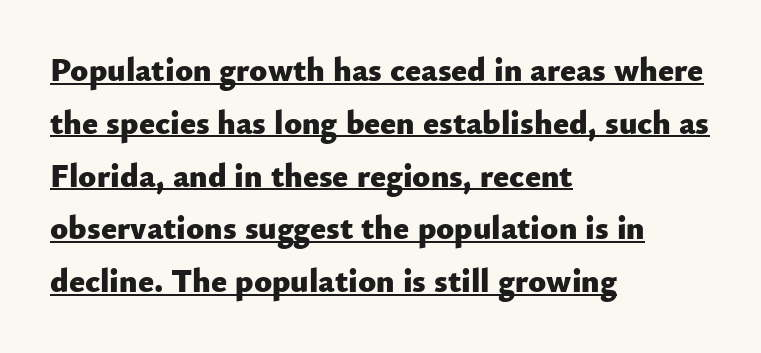
{"serif": "no", "italic": "no", "bold": "yes", "weight": "heavy", "width": "normal", "stroke_contrast": "low", "x_height": "small", "monospaced": "no", "underline": "yes", "align": "left", "line_spacing": "normal", "line_spacing_ratio": 1.6, "letter_spacing": "normal", "letter_spacing_em": 0.0, "glyph_px": 33}
